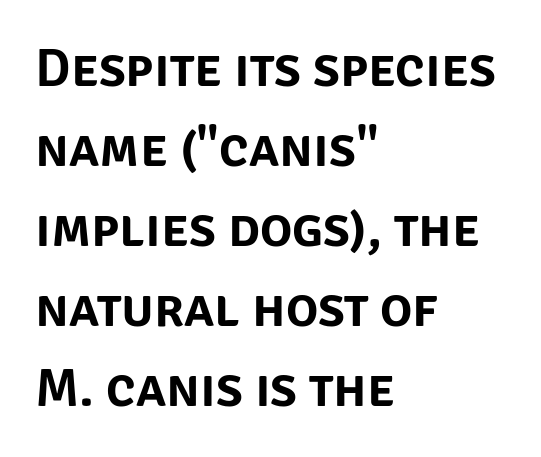
The image shows 54 px sans-serif type, upright; set left-aligned, normal line spacing (1.48x), normal letter spacing, not underlined; low stroke contrast and a large x-height.
